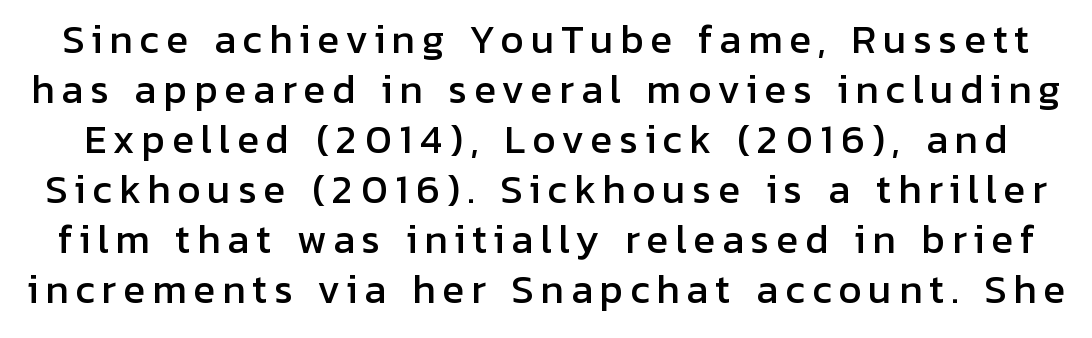
Anything drawn beneath the words? Only blank space. Unlike a traditional serif, this face leaves its strokes unadorned. Do the characters align in a grid? No, the font is proportional. What's the leading like? Ordinary, nothing unusual. Do the letters lean? They stand straight.
